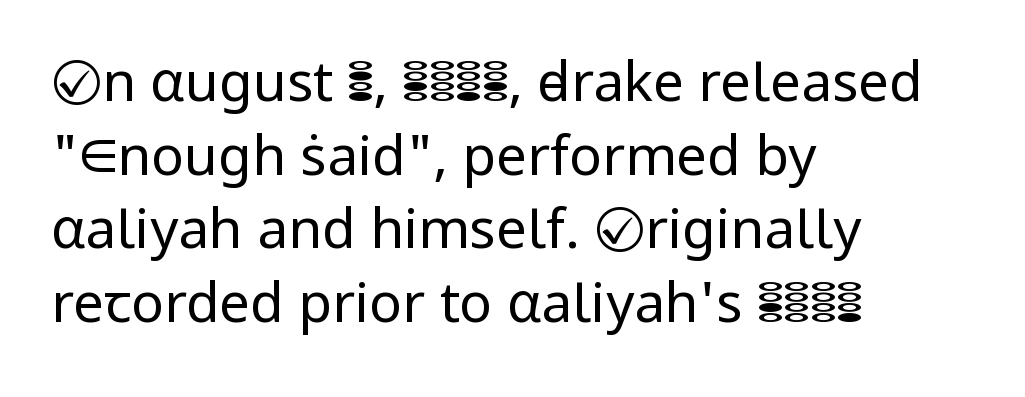
The image shows 55 px regular-weight sans-serif type, upright; set left-aligned, normal line spacing (1.34x), normal letter spacing, not underlined; low stroke contrast and a medium x-height.
